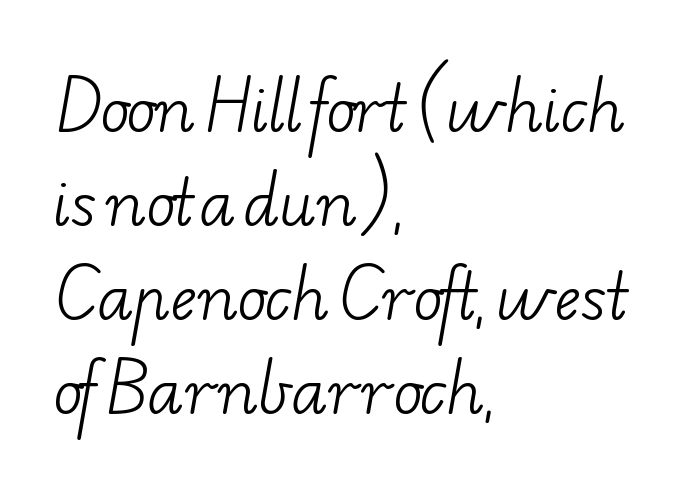
{"serif": "yes", "bold": "no", "weight": "light", "width": "wide", "stroke_contrast": "low", "x_height": "small", "monospaced": "no", "underline": "no", "align": "left", "line_spacing": "normal", "line_spacing_ratio": 1.54, "letter_spacing": "normal", "letter_spacing_em": 0.0, "glyph_px": 61}
